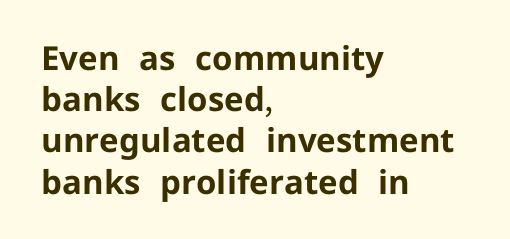
The image shows 33 px bold sans-serif type, upright; set left-aligned, normal line spacing (1.25x), normal letter spacing, not underlined; low stroke contrast and a medium x-height.
